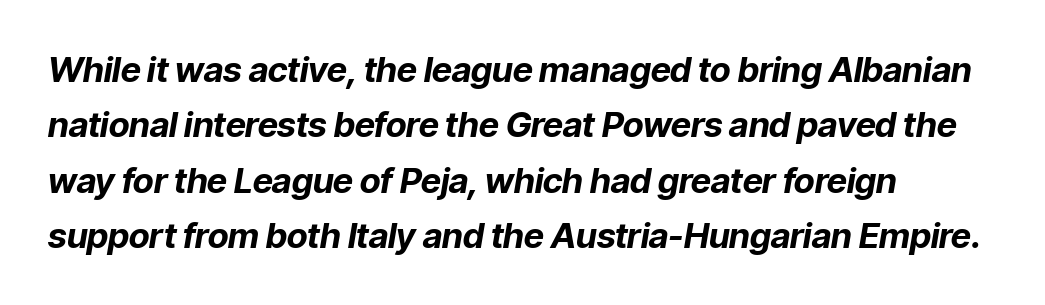
{"italic": "yes", "lean": "right", "slant_degrees": 9, "bold": "yes", "weight": "bold", "width": "normal", "stroke_contrast": "low", "x_height": "medium", "monospaced": "no", "underline": "no", "align": "left", "line_spacing": "normal", "line_spacing_ratio": 1.58, "letter_spacing": "normal", "letter_spacing_em": 0.0, "glyph_px": 35}
